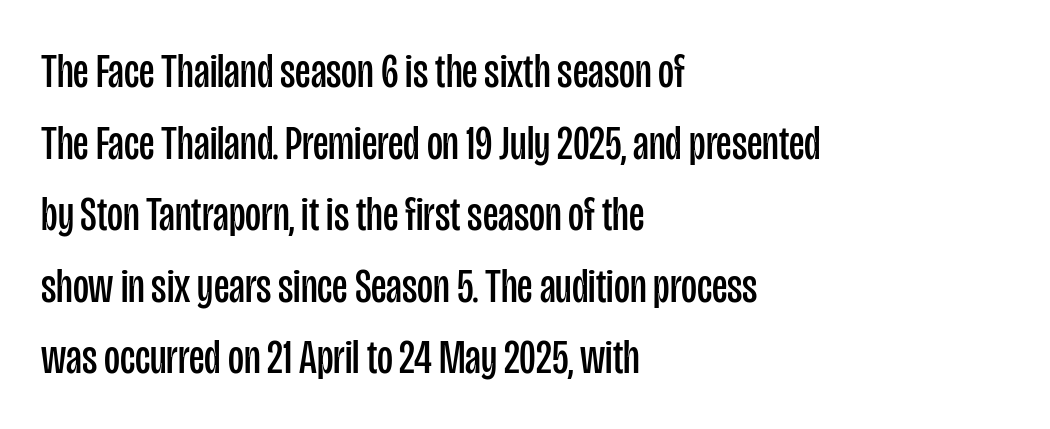
Q: Is the text bold? A: No.
Q: Is the text italic (slanted)? A: No, it is upright.
Q: Is the typeface a serif or a sans-serif typeface? A: Sans-serif.
Q: Is the text underlined? A: No.
Q: How is the paragraph aligned? A: Left-aligned.
Q: Is the spacing between letters normal or unusually wide? A: Normal.
Q: Is the spacing between lines tight, normal or loose? A: Normal.
Q: Width (condensed, normal, or wide)? A: Condensed.
Q: Stroke contrast? A: Low.
Q: x-height? A: Large.
Q: Monospaced? A: No.
